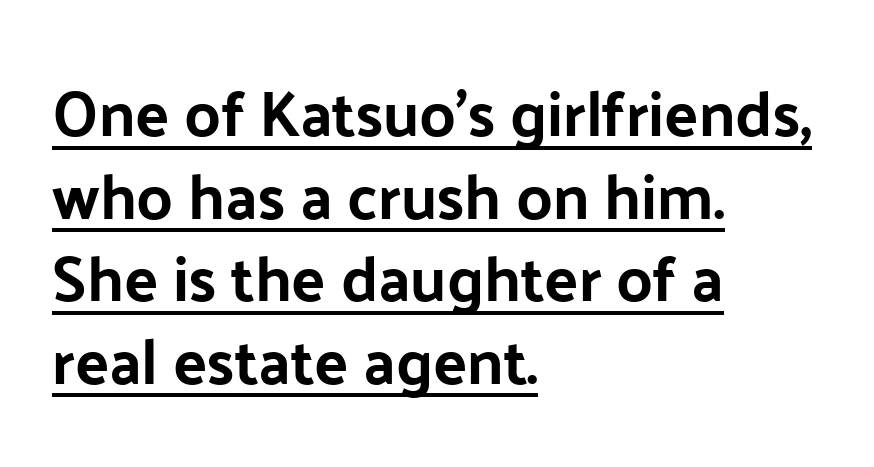
{"serif": "no", "italic": "no", "width": "normal", "stroke_contrast": "low", "x_height": "medium", "monospaced": "no", "underline": "yes", "align": "left", "line_spacing": "normal", "line_spacing_ratio": 1.31, "letter_spacing": "normal", "letter_spacing_em": 0.0, "glyph_px": 63}
